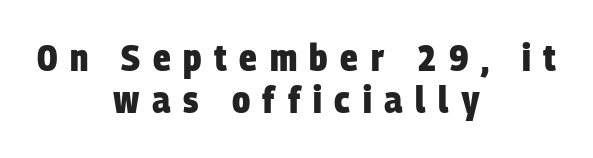
Do the characters align in a grid? No, the font is proportional. Every letter is thick-stroked: bold, no question. This is sans-serif lettering, the kind often seen on screens and signage. These lines have a slow, spaced-out rhythm from letter to letter. If you folded the block vertically in half, each line would mirror itself in length.
